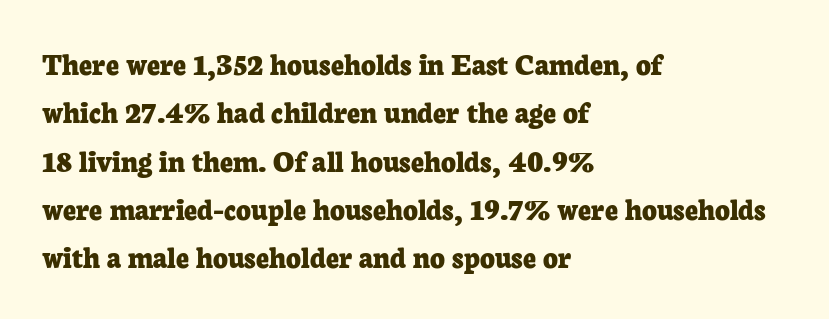
The image shows 32 px bold serif type, upright; set left-aligned, normal line spacing (1.51x), normal letter spacing, not underlined; low stroke contrast and a medium x-height.
